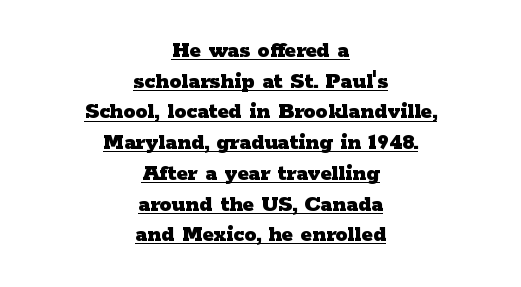
The image shows 24 px bold type, upright; set centered, normal line spacing (1.28x), normal letter spacing, underlined.
